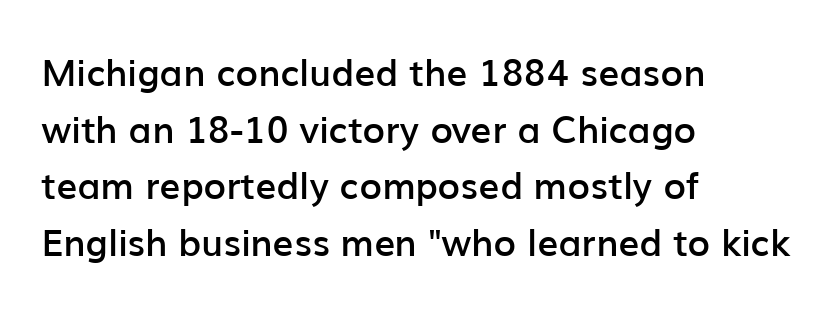
This sample uses plain, unmodified letter spacing. This is the regular roman posture of the typeface. Is this a sans? Yes — the strokes have no serifs. Notice how the passage keeps a crisp vertical edge on the left only.
